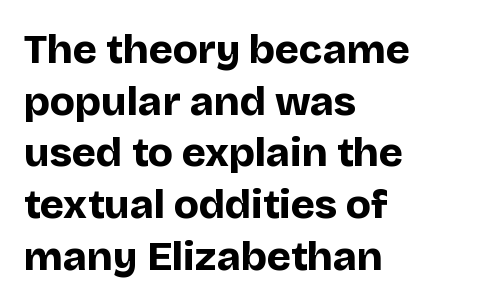
The letters are bold, with thick, heavy strokes. Serif or sans? Sans — the stroke terminals are bare. Each row of text sits above clean, open space. Whoever set this chose a conventional vertical rhythm. Letter spacing: default.
